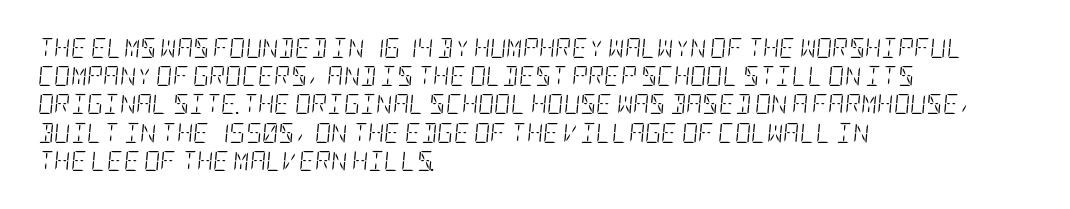
{"italic": "yes", "lean": "right", "slant_degrees": 5, "bold": "no", "underline": "no", "align": "left", "line_spacing": "normal", "line_spacing_ratio": 1.41, "letter_spacing": "normal", "letter_spacing_em": 0.0, "glyph_px": 20}
